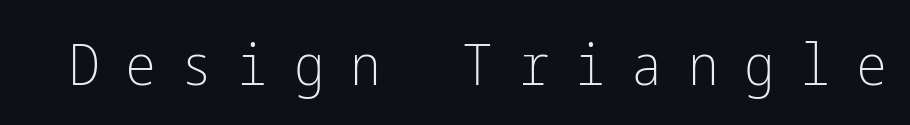
{"serif": "no", "italic": "no", "bold": "no", "weight": "light", "width": "condensed", "stroke_contrast": "low", "x_height": "medium", "underline": "no", "letter_spacing": "wide", "letter_spacing_em": 0.44, "glyph_px": 58}
